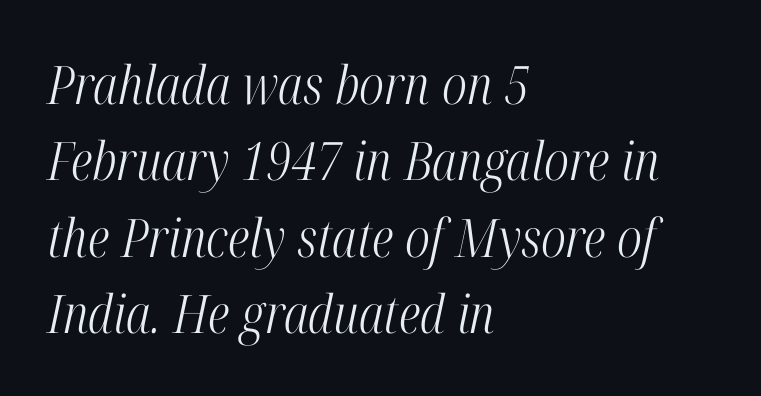
The image shows 53 px light, condensed serif type, italic (leaning right); set left-aligned, normal line spacing (1.44x), normal letter spacing, not underlined; high stroke contrast and a medium x-height.
